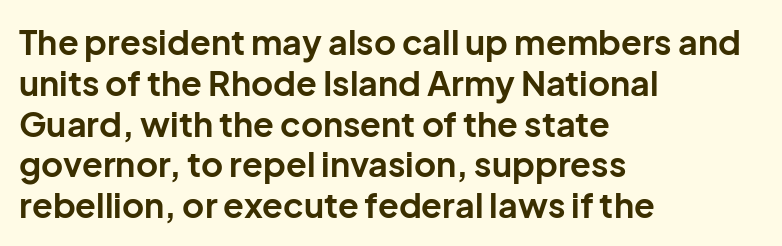
Each row of text sits above clean, open space. Varying glyph widths throughout — classic text-font behaviour. Serif or sans? Sans — the stroke terminals are bare. This is heavy type, rendered in bold. Is the letter spacing exaggerated? No — it looks like the ordinary default.
